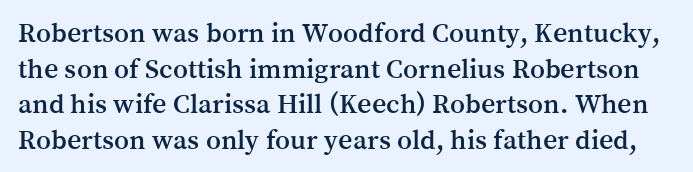
Q: Is the text italic (slanted)? A: No, it is upright.
Q: Is the typeface a serif or a sans-serif typeface? A: Serif.
Q: Is the text underlined? A: No.
Q: Is the spacing between letters normal or unusually wide? A: Normal.
Q: Is the spacing between lines tight, normal or loose? A: Normal.
Q: Width (condensed, normal, or wide)? A: Normal.
Q: Stroke contrast? A: Medium.
Q: x-height? A: Medium.
Q: Monospaced? A: No.
